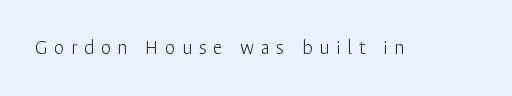
This is roman type, the default non-slanted kind. Between one letter and the next there's a generous, obvious gap. These glyphs show unthickened strokes, regular width or finer. The space beneath each line is pristine and unruled.
